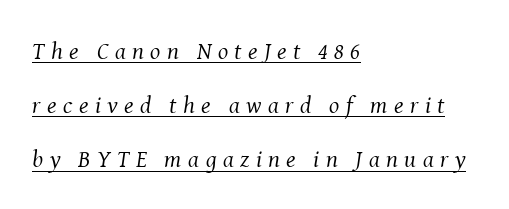
Notice how a bar underscores the lettering throughout. Vertical stems look standard width or narrower in stroke. Each line starts at the same left margin while the right side varies. Letter spacing: wide. Summary of vertical rhythm: relaxed, with wide interline spacing. Rendered with sloped, italic letterforms.
